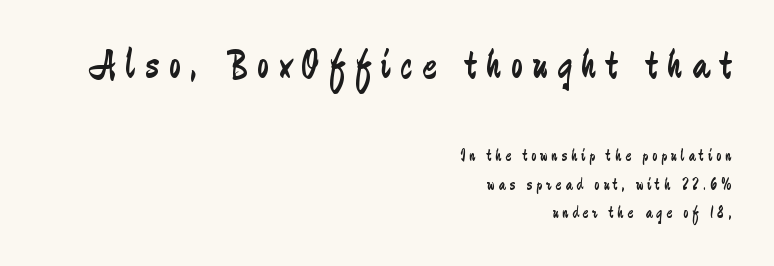
Notice how descenders clear the ascenders below comfortably — that's standard leading. The text was rendered using a sans face with plain stroke endings. Weight: in the light-to-regular range.
